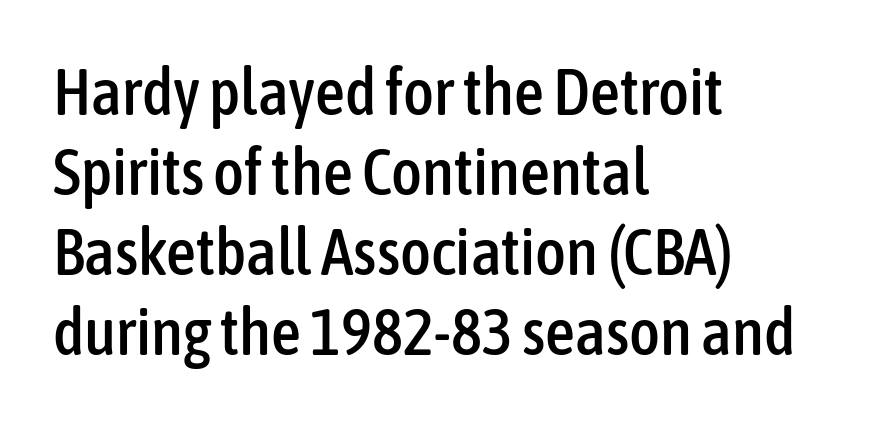
The image shows 66 px condensed sans-serif type, upright; set left-aligned, line spacing 1.21x, normal letter spacing, not underlined; low stroke contrast and a medium x-height.
